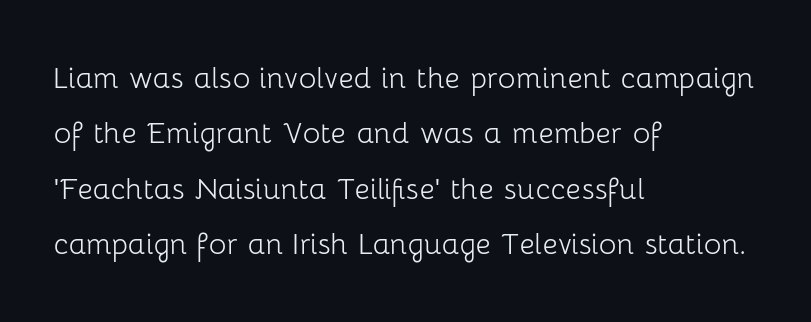
The image shows 37 px light sans-serif type, upright; set left-aligned, normal line spacing (1.5x), normal letter spacing, not underlined; low stroke contrast and a medium x-height.
